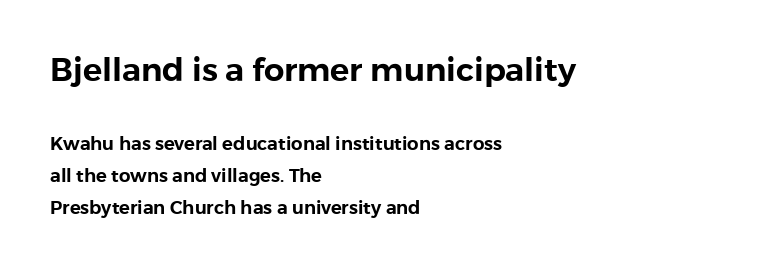
The image shows 32 px sans-serif type, upright; set left-aligned, line spacing 1.77x, normal letter spacing, not underlined; the first (top) block is 1.78x larger; low stroke contrast and a medium x-height.
